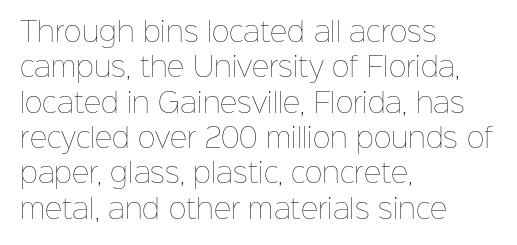
The image shows 27 px text type, upright; set left-aligned, normal line spacing (1.31x), normal letter spacing, not underlined.
